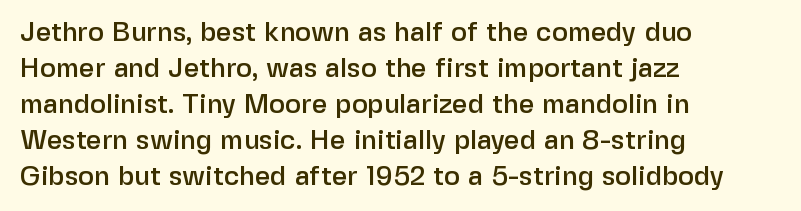
Vertically, the passage feels balanced, rows spaced as you'd expect. The face used here is rendered with its standard letterfit. The words here are not underlined. Posture: straight, roman, zero tilt.
